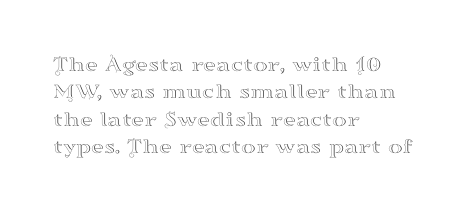
The lines are quadded left. Bare-footed words on every line. Notice how the stems are strictly vertical — no italics here. The gaps between neighbouring characters are ordinary and unremarkable.
